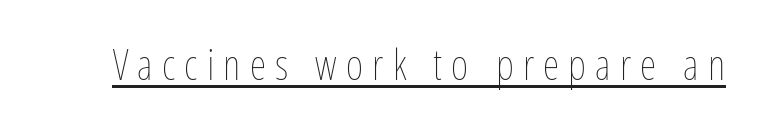
The image shows 42 px thin, condensed type, upright; set unusually wide letter spacing (+0.22 em), underlined; low stroke contrast and a medium x-height.
